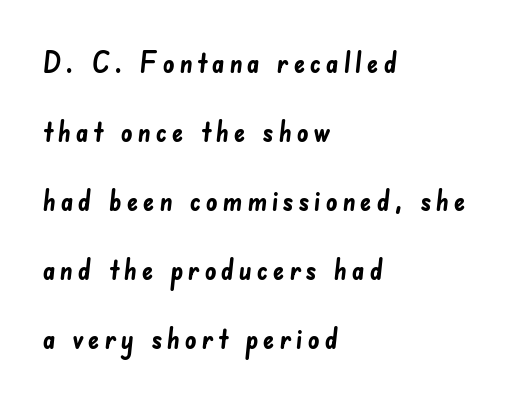
Q: Is the text bold? A: Yes.
Q: Is the typeface a serif or a sans-serif typeface? A: Sans-serif.
Q: Is the text underlined? A: No.
Q: How is the paragraph aligned? A: Left-aligned.
Q: Is the spacing between lines tight, normal or loose? A: Loose.
Q: Width (condensed, normal, or wide)? A: Normal.
Q: Stroke contrast? A: Low.
Q: x-height? A: Small.
Q: Monospaced? A: No.
